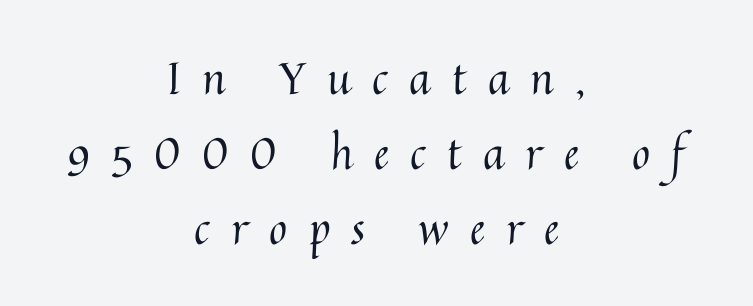
Descender tails drop into unmarked territory. Stems and bowls with no extra thickness — not bold. The passage shown is typed in a proportional face where columns would drift. Each word looks stretched out because of the extra space between its letters. The rendering positions every line midway between the sides.
